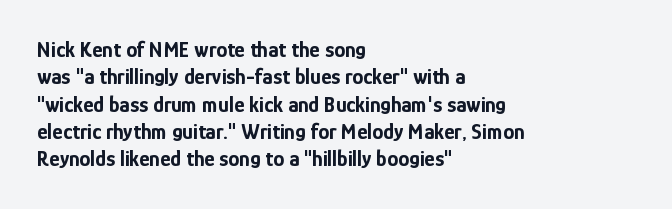
{"italic": "no", "bold": "yes", "underline": "no", "align": "left", "line_spacing_ratio": 1.24, "letter_spacing": "normal", "letter_spacing_em": 0.0, "glyph_px": 22}
